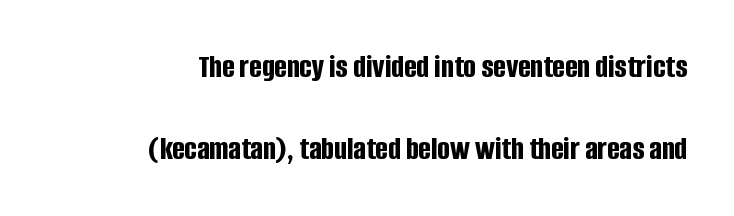
Q: Is the text bold? A: Yes.
Q: Is the text italic (slanted)? A: No, it is upright.
Q: Is the typeface a serif or a sans-serif typeface? A: Sans-serif.
Q: Is the text underlined? A: No.
Q: How is the paragraph aligned? A: Right-aligned.
Q: Is the spacing between letters normal or unusually wide? A: Normal.
Q: Is the spacing between lines tight, normal or loose? A: Loose.
Q: Width (condensed, normal, or wide)? A: Condensed.
Q: Stroke contrast? A: Low.
Q: x-height? A: Large.
Q: Monospaced? A: No.
